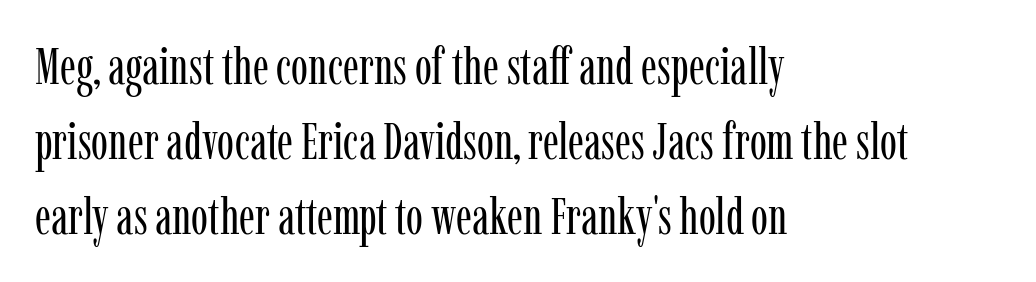
Q: Is the text bold? A: No.
Q: Is the text italic (slanted)? A: No, it is upright.
Q: Is the typeface a serif or a sans-serif typeface? A: Serif.
Q: Is the text underlined? A: No.
Q: How is the paragraph aligned? A: Left-aligned.
Q: Is the spacing between letters normal or unusually wide? A: Normal.
Q: Is the spacing between lines tight, normal or loose? A: Normal.
Q: Width (condensed, normal, or wide)? A: Condensed.
Q: Stroke contrast? A: Low.
Q: x-height? A: Medium.
Q: Monospaced? A: No.
